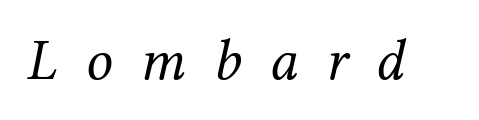
Unlike a clean sans, this face finishes its strokes with serifs. Check the space under the baseline: it is left empty. The letters look calm and open, with moderate or lighter stems. Each letter keeps its own natural width here, so spacing adapts to shape.
